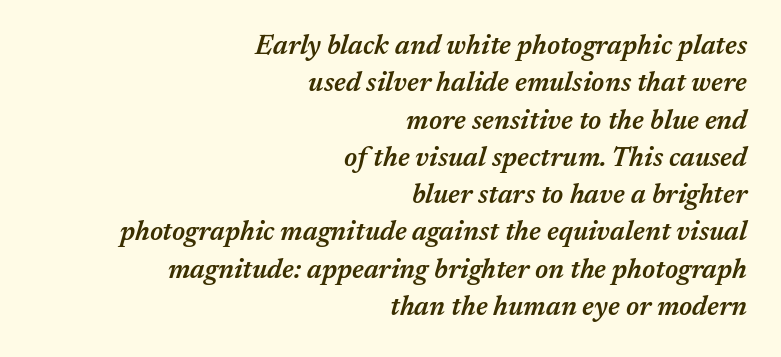
When letters slant like this, we call the style italic. Leading matches the norm, producing a regular column. The text block is weighted toward the right margin, trailing off unevenly leftward. Does the weight exceed regular? Yes, but only to semibold. Nobody drew a line under any word here. Tracking value appears to be zero — textbook default spacing.
